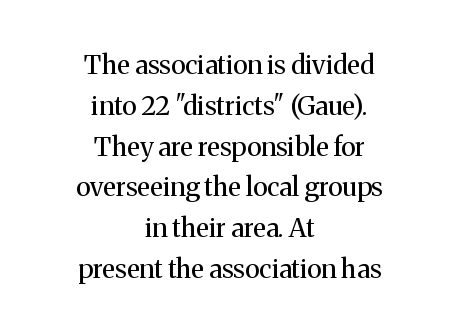
The image shows 26 px text type, upright; set centered, normal line spacing (1.57x), normal letter spacing, not underlined.
